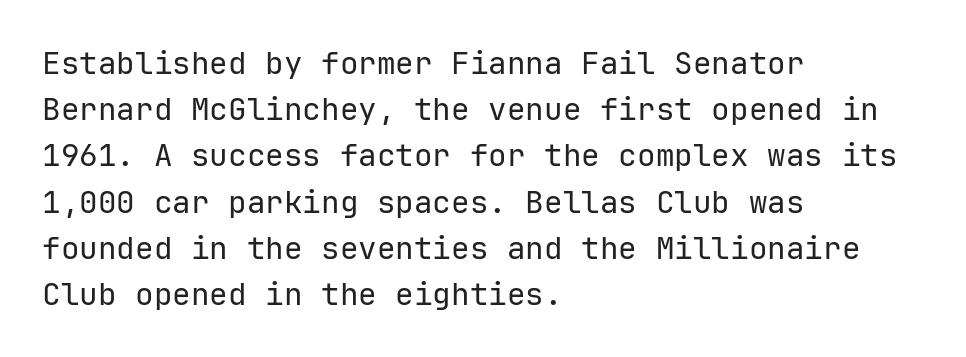
{"serif": "no", "italic": "no", "bold": "no", "weight": "regular", "width": "normal", "stroke_contrast": "low", "x_height": "medium", "underline": "no", "align": "left", "line_spacing": "normal", "line_spacing_ratio": 1.49, "letter_spacing": "normal", "letter_spacing_em": 0.0, "glyph_px": 31}
